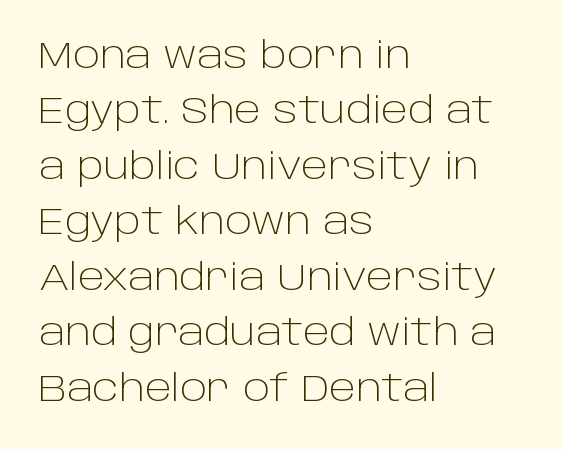
Q: Is the text bold? A: No.
Q: Is the text italic (slanted)? A: No, it is upright.
Q: Is the typeface a serif or a sans-serif typeface? A: Sans-serif.
Q: Is the text underlined? A: No.
Q: How is the paragraph aligned? A: Left-aligned.
Q: Is the spacing between letters normal or unusually wide? A: Normal.
Q: Is the spacing between lines tight, normal or loose? A: Normal.
Q: Width (condensed, normal, or wide)? A: Normal.
Q: Stroke contrast? A: Low.
Q: x-height? A: Large.
Q: Monospaced? A: No.
